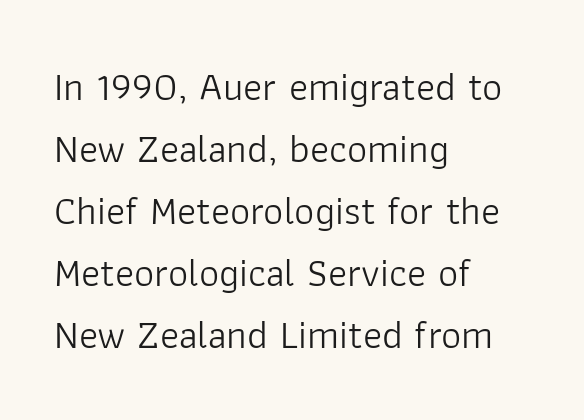
The passage shown is not underscored anywhere. These glyphs show unthickened strokes, regular width or finer. Vertical strokes here are truly vertical. Varying glyph widths throughout — classic text-font behaviour. Letterform terminals end flat and unadorned throughout the passage.
